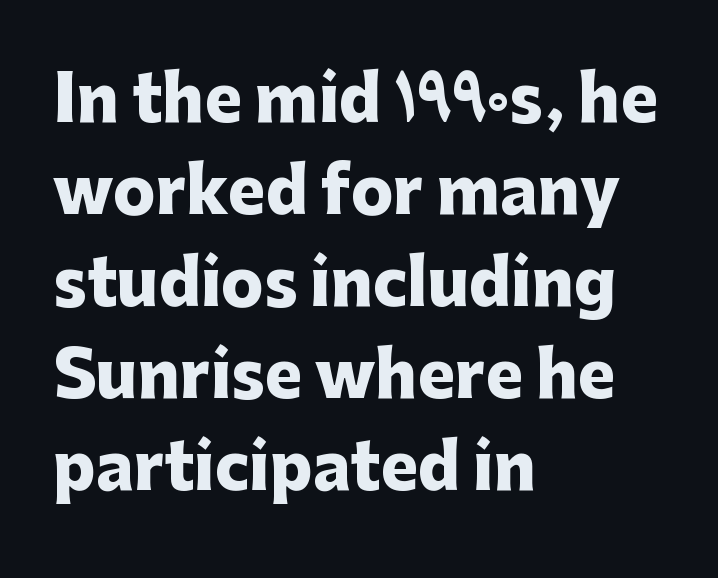
The image shows 63 px heavy sans-serif type, upright; set left-aligned, normal line spacing (1.46x), normal letter spacing, not underlined; low stroke contrast and a medium x-height.
